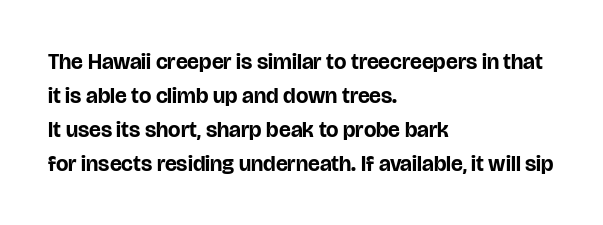
The image shows 22 px bold type, upright; set left-aligned, normal line spacing (1.54x), normal letter spacing, not underlined.
